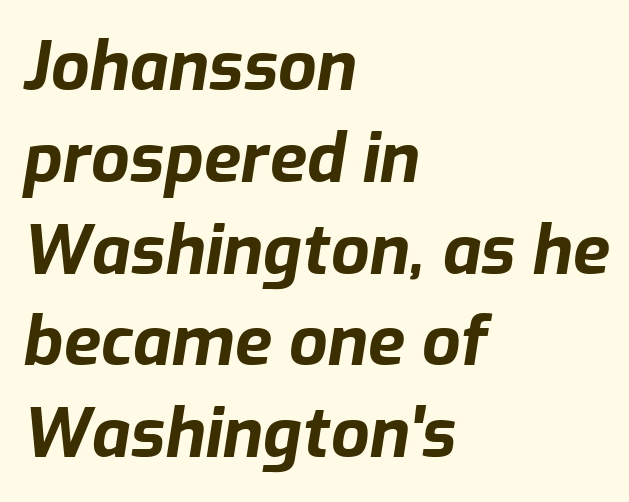
Q: Is the text bold? A: Yes.
Q: Is the text italic (slanted)? A: Yes, it leans right by about 9 degrees.
Q: Is the text underlined? A: No.
Q: How is the paragraph aligned? A: Left-aligned.
Q: Is the spacing between letters normal or unusually wide? A: Normal.
Q: Is the spacing between lines tight, normal or loose? A: Normal.
Q: Width (condensed, normal, or wide)? A: Normal.
Q: Stroke contrast? A: Low.
Q: x-height? A: Medium.
Q: Monospaced? A: No.
